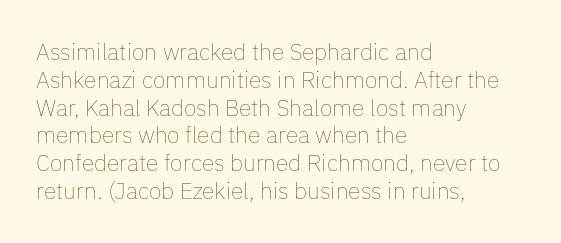
{"italic": "no", "bold": "no", "underline": "no", "align": "left", "line_spacing_ratio": 1.21, "letter_spacing": "normal", "letter_spacing_em": 0.0, "glyph_px": 23}
